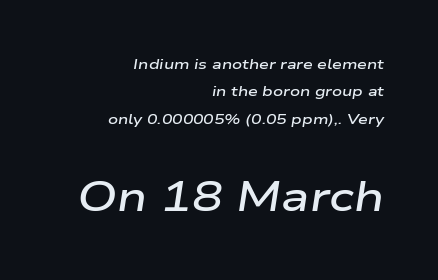
{"italic": "yes", "lean": "right", "slant_degrees": 9, "bold": "semi", "weight": "semibold", "width": "wide", "stroke_contrast": "low", "x_height": "medium", "monospaced": "no", "underline": "no", "align": "right", "line_spacing": "loose", "line_spacing_ratio": 1.95, "letter_spacing": "normal", "letter_spacing_em": 0.0, "larger_block": "second", "size_ratio": 2.93, "glyph_px": 41}
